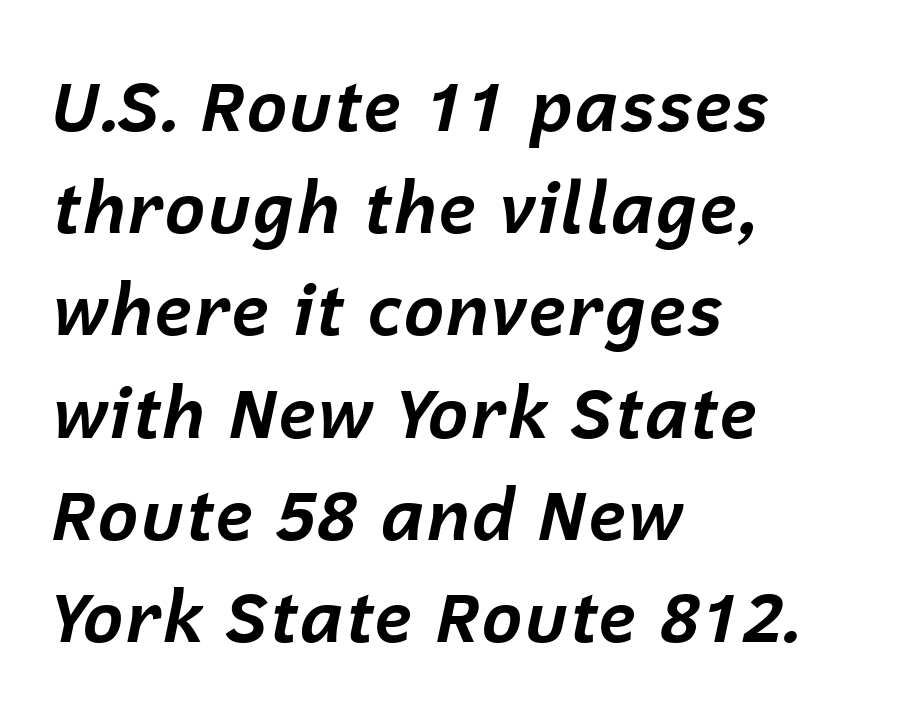
{"italic": "yes", "lean": "right", "slant_degrees": 12, "bold": "yes", "weight": "bold", "width": "normal", "stroke_contrast": "low", "x_height": "medium", "monospaced": "no", "underline": "no", "align": "left", "line_spacing": "normal", "line_spacing_ratio": 1.46, "letter_spacing": "normal", "letter_spacing_em": 0.0, "glyph_px": 70}
